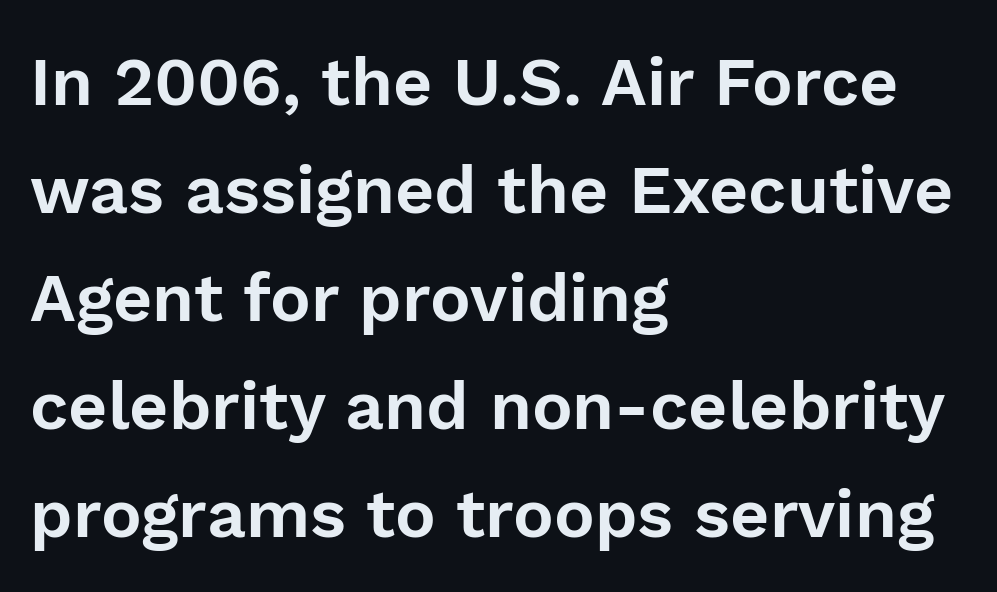
Tracking value appears to be zero — textbook default spacing. Style check: upright. A typesetter would label this face a sans. Character widths vary here, with narrow letters taking less room than wide ones. Anything drawn beneath the words? Only blank space. Alignment: flush left.
